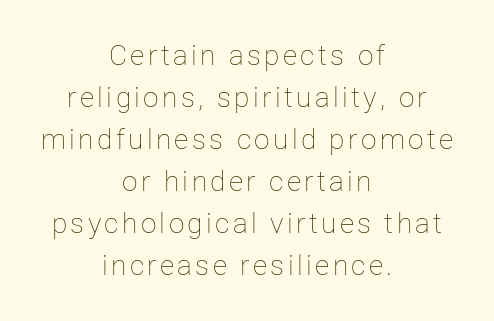
The image shows 28 px thin type, upright; set centered, normal line spacing (1.5x), not underlined; low stroke contrast and a medium x-height.
